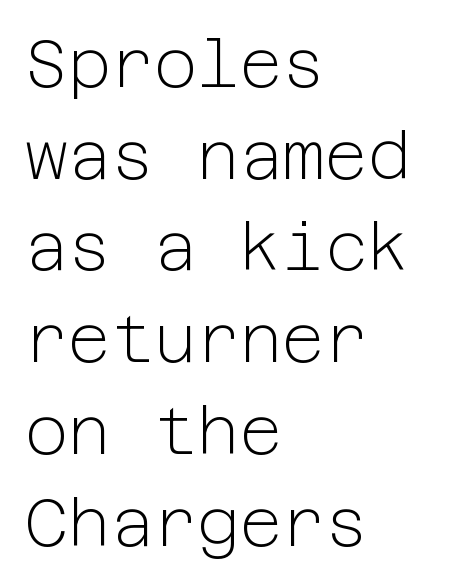
{"serif": "no", "italic": "no", "bold": "no", "weight": "light", "width": "normal", "stroke_contrast": "low", "x_height": "medium", "underline": "no", "align": "left", "line_spacing": "normal", "line_spacing_ratio": 1.39, "letter_spacing": "normal", "letter_spacing_em": 0.0, "glyph_px": 66}
